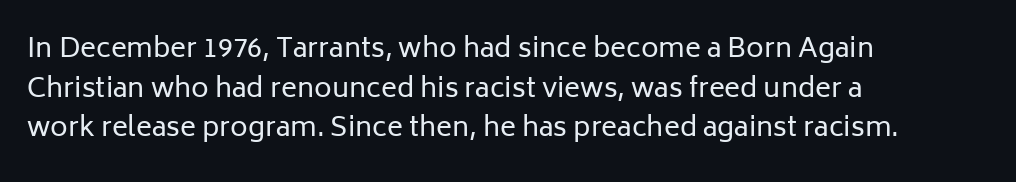
Q: Is the text bold? A: No.
Q: Is the text italic (slanted)? A: No, it is upright.
Q: Is the text underlined? A: No.
Q: How is the paragraph aligned? A: Left-aligned.
Q: Is the spacing between letters normal or unusually wide? A: Normal.
Q: Is the spacing between lines tight, normal or loose? A: Normal.
